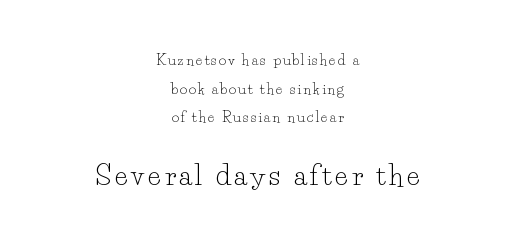
Q: Is the text bold? A: No.
Q: Is the text italic (slanted)? A: No, it is upright.
Q: Is the text underlined? A: No.
Q: How is the paragraph aligned? A: Centered.
Q: Is the spacing between lines tight, normal or loose? A: Loose.
Q: Which block of text is set in a larger size, the first (top) or the second (bottom)? A: The second (bottom) one.
